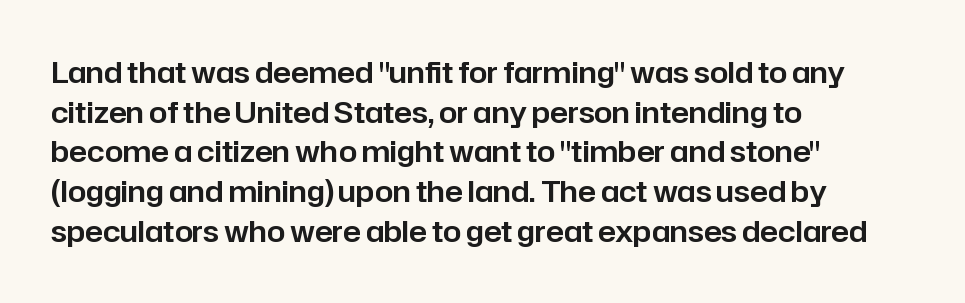
{"serif": "no", "italic": "no", "width": "normal", "stroke_contrast": "low", "x_height": "medium", "monospaced": "no", "underline": "no", "align": "left", "line_spacing": "normal", "line_spacing_ratio": 1.37, "letter_spacing": "normal", "letter_spacing_em": 0.0, "glyph_px": 29}
